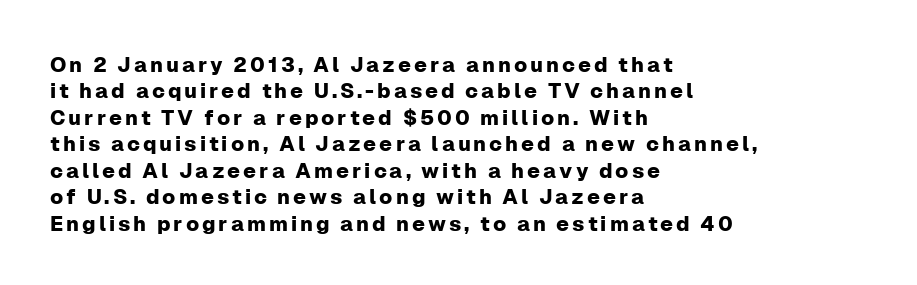
Q: Is the text italic (slanted)? A: No, it is upright.
Q: Is the text underlined? A: No.
Q: How is the paragraph aligned? A: Left-aligned.
Q: Is the spacing between lines tight, normal or loose? A: Normal.
